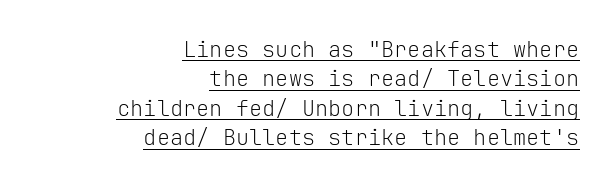
{"italic": "no", "bold": "no", "underline": "yes", "align": "right", "line_spacing": "normal", "line_spacing_ratio": 1.34, "letter_spacing": "normal", "letter_spacing_em": 0.0, "glyph_px": 22}
